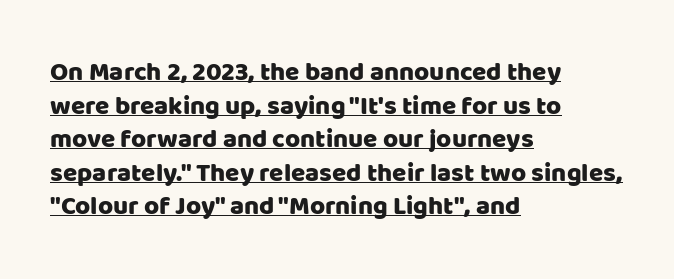
{"italic": "no", "underline": "yes", "align": "left", "line_spacing": "normal", "line_spacing_ratio": 1.29, "letter_spacing": "normal", "letter_spacing_em": 0.0, "glyph_px": 26}
